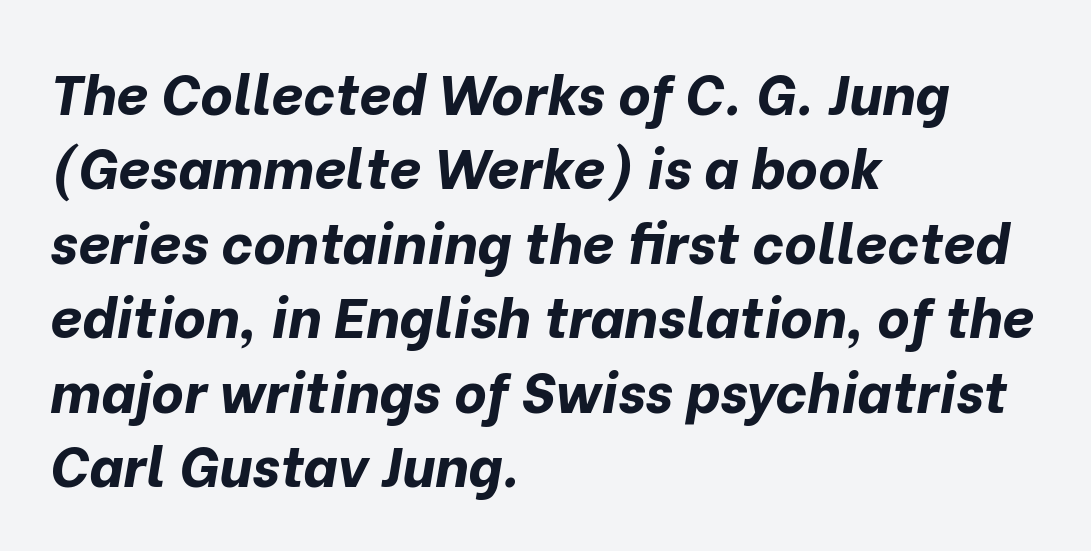
{"italic": "yes", "lean": "right", "slant_degrees": 10, "bold": "yes", "weight": "bold", "width": "normal", "stroke_contrast": "low", "x_height": "medium", "monospaced": "no", "underline": "no", "align": "left", "line_spacing": "normal", "line_spacing_ratio": 1.33, "letter_spacing": "normal", "letter_spacing_em": 0.0, "glyph_px": 56}
